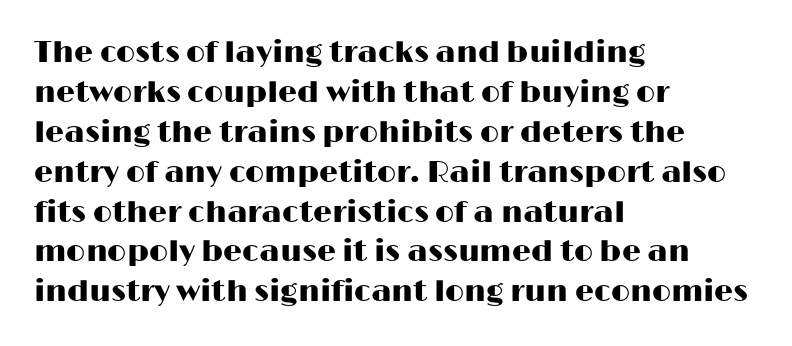
Quick note: interline space is typical. Each letter keeps its own natural width here, so spacing adapts to shape. Posture: upright roman. A typesetter would label this face a sans. Check under the words: just untouched page.
